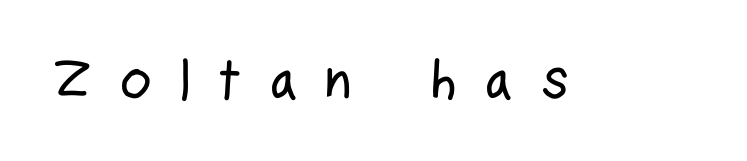
Q: Is the text italic (slanted)? A: No, it is upright.
Q: Is the typeface a serif or a sans-serif typeface? A: Sans-serif.
Q: Is the text underlined? A: No.
Q: Is the spacing between letters normal or unusually wide? A: Unusually wide.
Q: Width (condensed, normal, or wide)? A: Condensed.
Q: Stroke contrast? A: Low.
Q: x-height? A: Medium.
Q: Monospaced? A: No.
